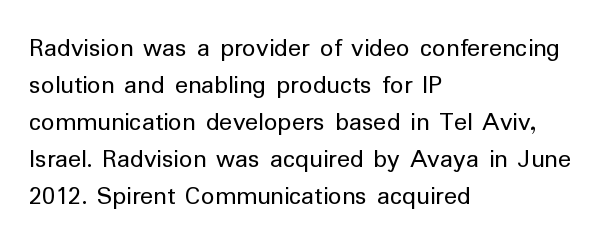
The image shows 27 px text type, upright; set left-aligned, normal line spacing (1.37x), normal letter spacing, not underlined.
